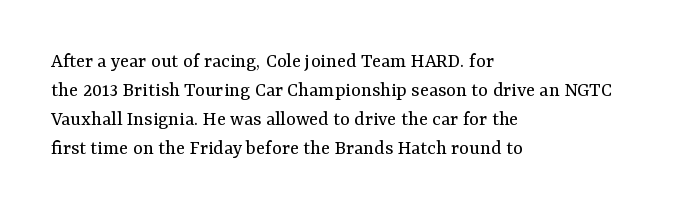
Letters rest on an invisible, unmarked baseline. Heaviness? Minimal to ordinary, like unemphasized prose. The rendering anchors every line to the left-hand side. The line-height multiplier appears to be the usual default.
